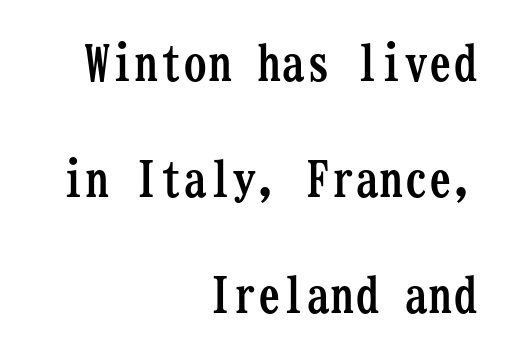
{"serif": "yes", "italic": "no", "bold": "yes", "weight": "semibold", "width": "condensed", "stroke_contrast": "low", "x_height": "medium", "monospaced": "yes", "underline": "no", "align": "right", "line_spacing": "loose", "line_spacing_ratio": 2.37, "letter_spacing": "normal", "letter_spacing_em": 0.0, "glyph_px": 49}
